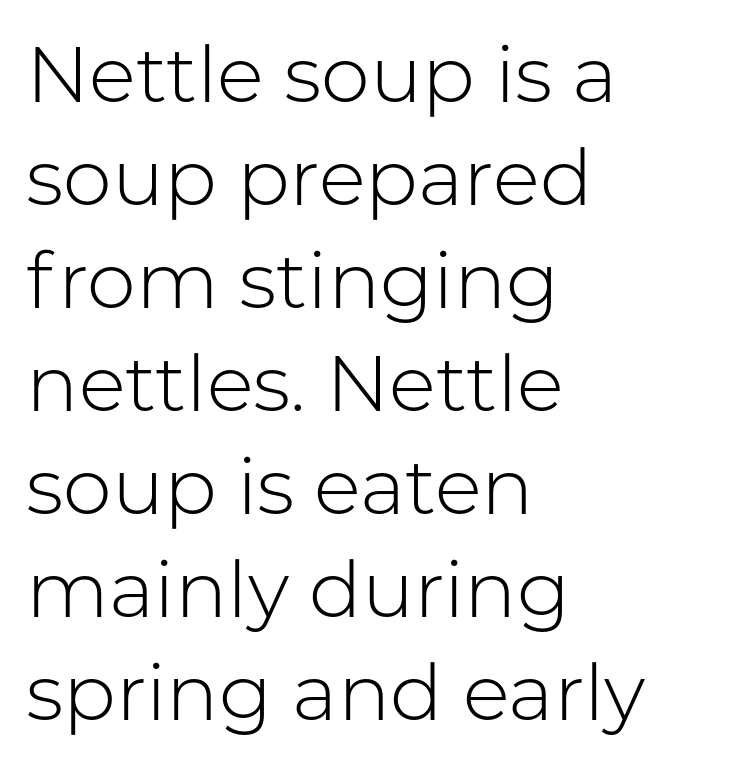
The image shows 78 px light sans-serif type, upright; set left-aligned, normal line spacing (1.32x), normal letter spacing, not underlined; low stroke contrast and a medium x-height.
